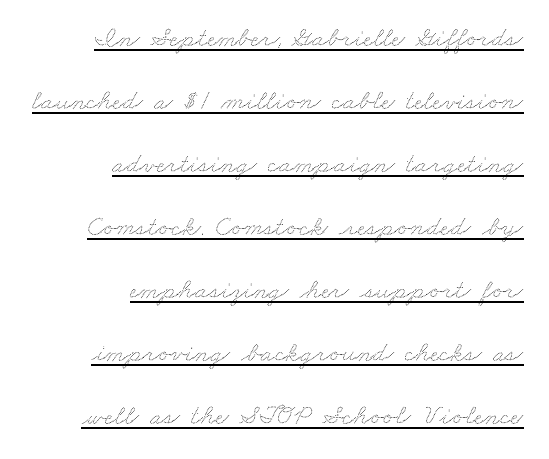
The image shows 28 px wide type; set right-aligned, loose line spacing (2.25x), normal letter spacing, underlined; low stroke contrast and a small x-height.
